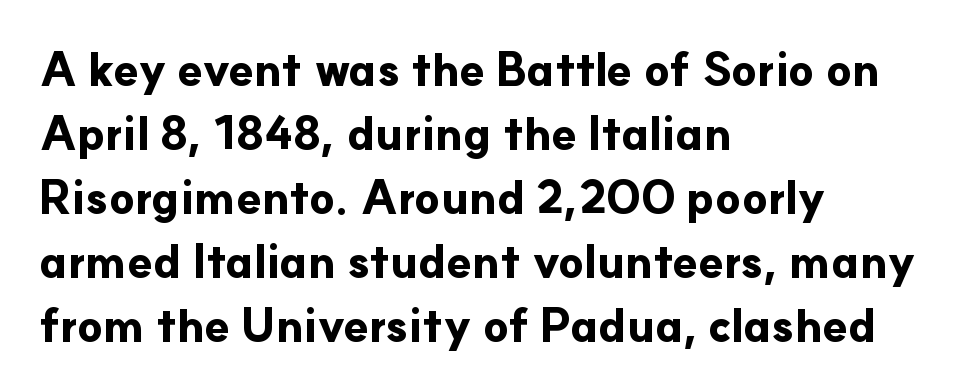
Q: Is the text bold? A: Yes.
Q: Is the text italic (slanted)? A: No, it is upright.
Q: Is the typeface a serif or a sans-serif typeface? A: Sans-serif.
Q: Is the text underlined? A: No.
Q: How is the paragraph aligned? A: Left-aligned.
Q: Is the spacing between letters normal or unusually wide? A: Normal.
Q: Is the spacing between lines tight, normal or loose? A: Normal.
Q: Width (condensed, normal, or wide)? A: Normal.
Q: Stroke contrast? A: Low.
Q: x-height? A: Small.
Q: Monospaced? A: No.
